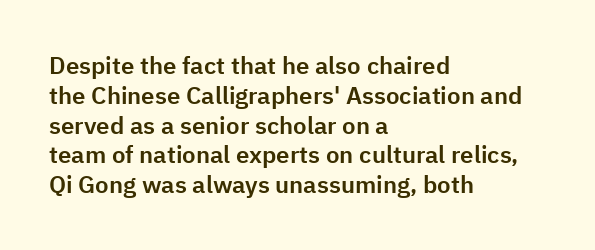
{"italic": "no", "underline": "no", "align": "left", "line_spacing_ratio": 1.24, "letter_spacing": "normal", "letter_spacing_em": 0.0, "glyph_px": 24}
